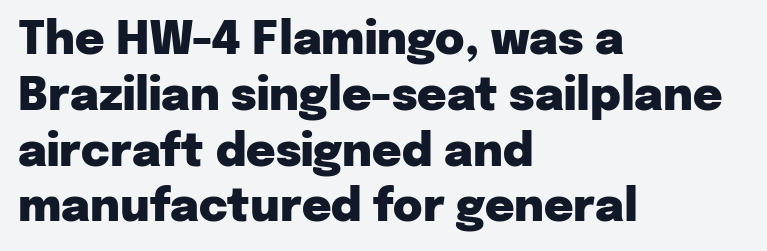
Q: Is the text bold? A: Yes.
Q: Is the text italic (slanted)? A: No, it is upright.
Q: Is the typeface a serif or a sans-serif typeface? A: Sans-serif.
Q: Is the text underlined? A: No.
Q: How is the paragraph aligned? A: Left-aligned.
Q: Is the spacing between letters normal or unusually wide? A: Normal.
Q: Width (condensed, normal, or wide)? A: Normal.
Q: Stroke contrast? A: Low.
Q: x-height? A: Medium.
Q: Monospaced? A: No.
